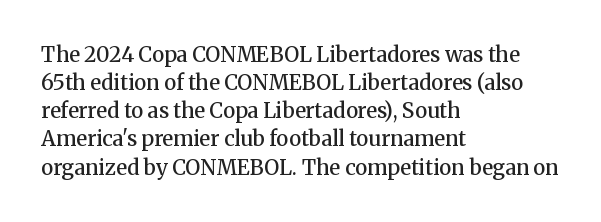
The image shows 21 px text type, upright; set left-aligned, normal line spacing (1.34x), normal letter spacing, not underlined.
